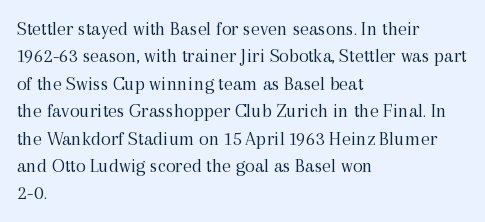
Q: Is the text bold? A: No.
Q: Is the text italic (slanted)? A: No, it is upright.
Q: Is the text underlined? A: No.
Q: How is the paragraph aligned? A: Left-aligned.
Q: Is the spacing between letters normal or unusually wide? A: Normal.
Q: Is the spacing between lines tight, normal or loose? A: Normal.
